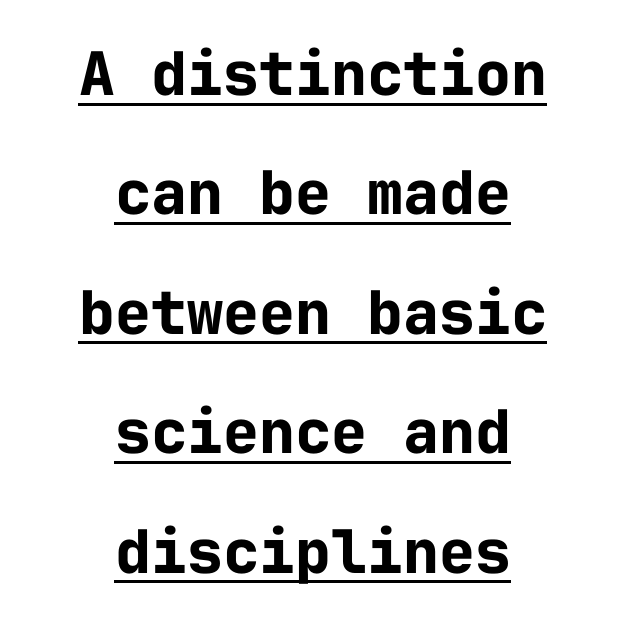
Leading: increased. The rendering uses typewriter-style spacing with identical character cells. The characters look thick and weighty, a clear bold. The passage shown has conventional tracking throughout. A centered setting, common on invitations and titles, is used for this passage. The lettering stays uniformly vertical, giving the passage a roman look.
